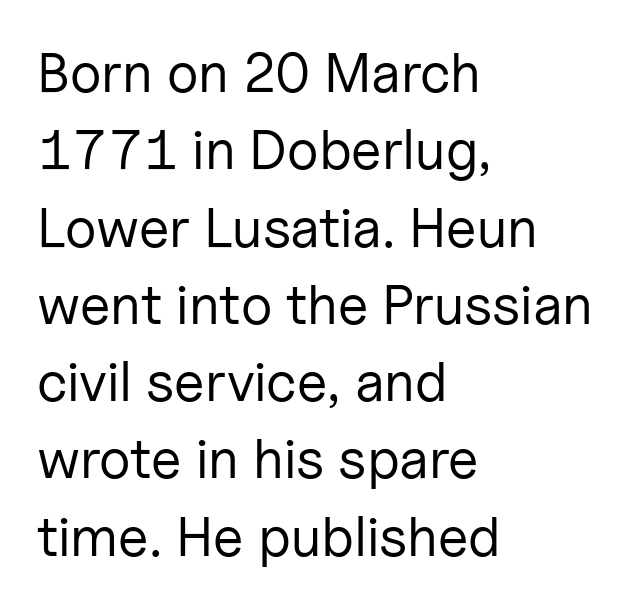
{"serif": "no", "italic": "no", "bold": "no", "weight": "regular", "width": "normal", "stroke_contrast": "low", "x_height": "medium", "monospaced": "no", "underline": "no", "align": "left", "line_spacing": "normal", "line_spacing_ratio": 1.38, "letter_spacing": "normal", "letter_spacing_em": 0.0, "glyph_px": 56}
